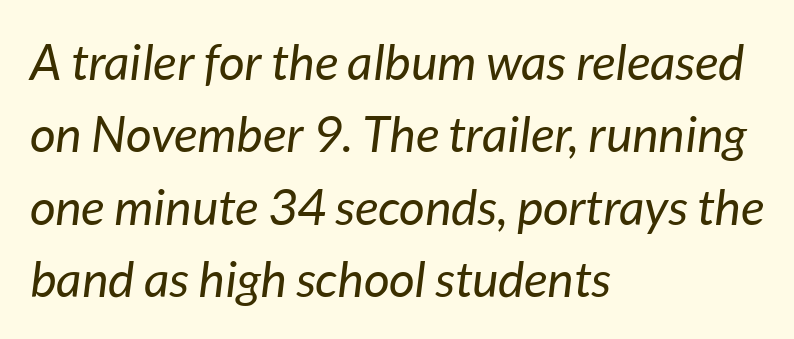
Casual observation: everything's shoved over to the left. This rendering features lettering with no underline. The vertical gap from one line to the next is medium. The cut favours lightness, reaching ordinary text weight at its darkest. These lines keep a tight, regular rhythm from letter to letter. Italic: yes, the glyphs are oblique.
